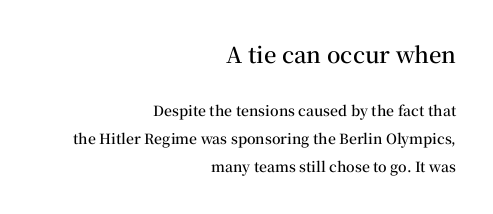
The characters look somewhat weighty, a semibold short of true bold. Line ends are locked; line starts wander. Do the letters lean? They stand straight. If you measured baseline to baseline, you'd find a long distance. This sample uses plain, unmodified letter spacing. Descenders are the only things crossing below the line.
